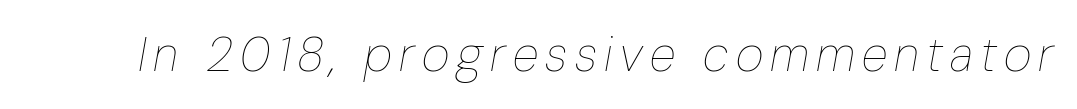
Counters stay open thanks to moderate or lighter strokes. Words float on clear page, feet unadorned. The rendering applies a slant to the glyphs. Think of a printed novel: that variable character pitch is what you see here.
